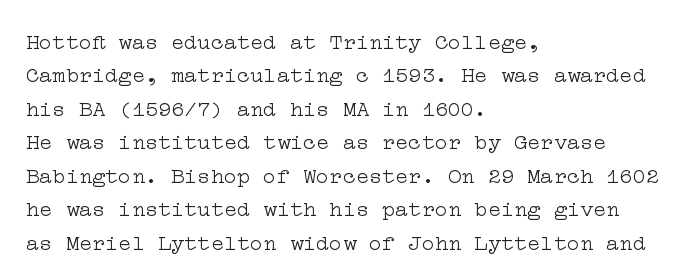
{"italic": "no", "bold": "no", "underline": "no", "align": "left", "line_spacing": "normal", "line_spacing_ratio": 1.52, "letter_spacing": "normal", "letter_spacing_em": 0.0, "glyph_px": 22}
